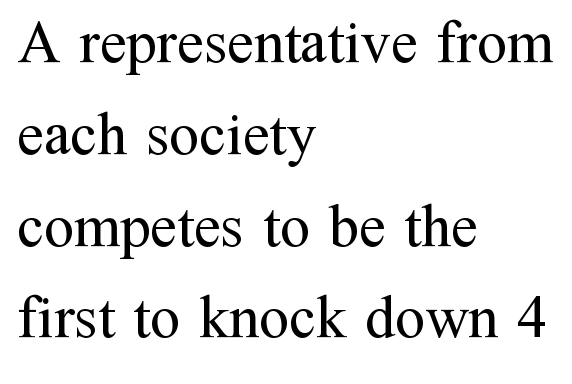
The rendering anchors every line to the left-hand side. This rendering leaves character spacing at its baseline value. Underline: absent. The face looks like a standard text weight, possibly lighter. The designer went with a serif here, giving each stem small feet. One glance says typical: line gaps are just what's usual.
